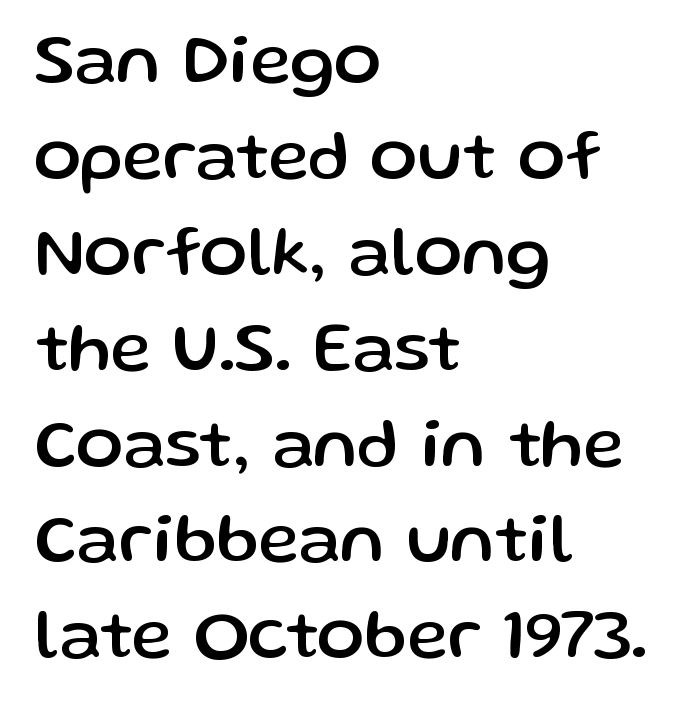
{"serif": "no", "italic": "no", "width": "normal", "stroke_contrast": "low", "x_height": "medium", "monospaced": "no", "underline": "no", "align": "left", "line_spacing": "normal", "line_spacing_ratio": 1.37, "letter_spacing": "normal", "letter_spacing_em": 0.0, "glyph_px": 70}
